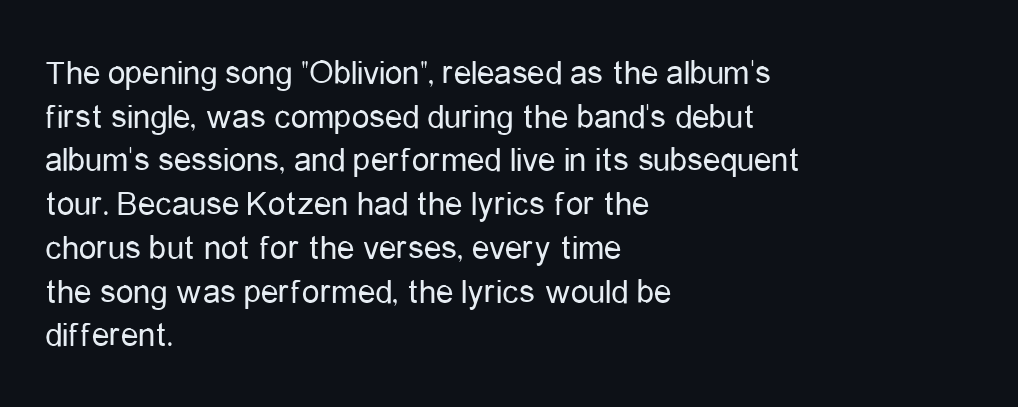
Q: Is the text bold? A: No.
Q: Is the text italic (slanted)? A: No, it is upright.
Q: Is the typeface a serif or a sans-serif typeface? A: Sans-serif.
Q: Is the text underlined? A: No.
Q: How is the paragraph aligned? A: Left-aligned.
Q: Is the spacing between letters normal or unusually wide? A: Normal.
Q: Is the spacing between lines tight, normal or loose? A: Normal.
Q: Width (condensed, normal, or wide)? A: Condensed.
Q: Stroke contrast? A: Low.
Q: x-height? A: Medium.
Q: Monospaced? A: No.
